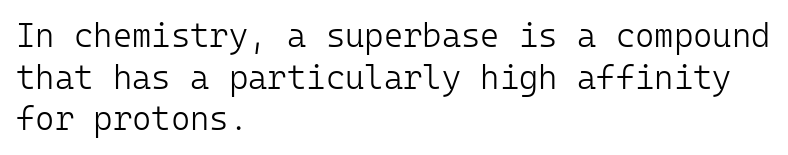
The image shows 33 px light sans-serif type, upright, monospaced; set left-aligned, normal line spacing (1.26x), normal letter spacing, not underlined; low stroke contrast and a medium x-height.
